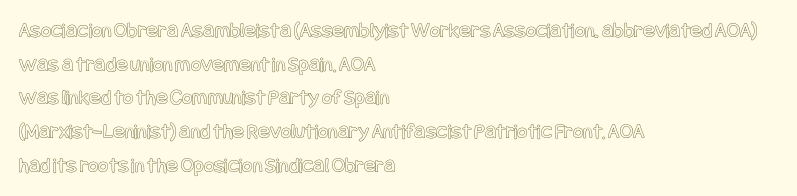
Q: Is the text italic (slanted)? A: No, it is upright.
Q: Is the text underlined? A: No.
Q: How is the paragraph aligned? A: Left-aligned.
Q: Is the spacing between letters normal or unusually wide? A: Normal.
Q: Is the spacing between lines tight, normal or loose? A: Normal.
